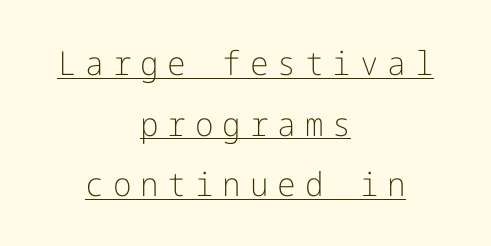
The image shows 33 px light sans-serif type, upright; set centered, line spacing 1.84x, unusually wide letter spacing (+0.27 em), underlined; low stroke contrast and a medium x-height.
